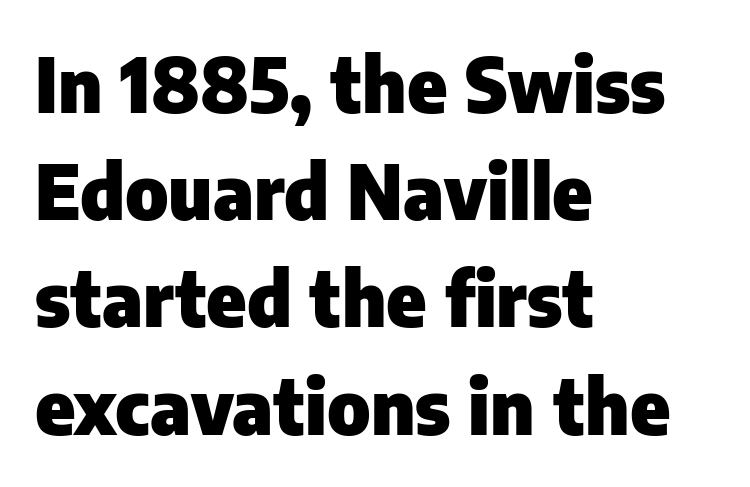
Q: Is the text bold? A: Yes.
Q: Is the text italic (slanted)? A: No, it is upright.
Q: Is the typeface a serif or a sans-serif typeface? A: Sans-serif.
Q: Is the text underlined? A: No.
Q: How is the paragraph aligned? A: Left-aligned.
Q: Is the spacing between letters normal or unusually wide? A: Normal.
Q: Is the spacing between lines tight, normal or loose? A: Normal.
Q: Width (condensed, normal, or wide)? A: Normal.
Q: Stroke contrast? A: Low.
Q: x-height? A: Medium.
Q: Monospaced? A: No.
